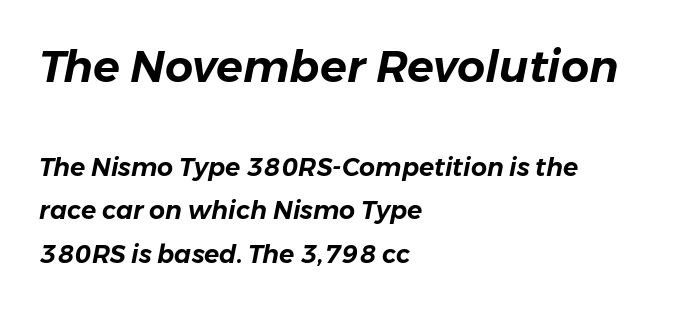
{"italic": "yes", "lean": "right", "slant_degrees": 11, "width": "normal", "stroke_contrast": "low", "x_height": "medium", "monospaced": "no", "underline": "no", "align": "left", "line_spacing_ratio": 1.74, "letter_spacing": "normal", "letter_spacing_em": 0.0, "larger_block": "first", "size_ratio": 1.76, "glyph_px": 44}
